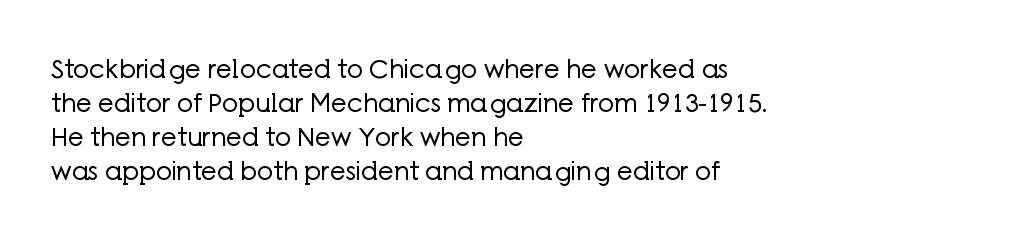
A normal amount of white space separates one row of letters from the next. Honestly, the letter spacing is just normal — you wouldn't notice it. The font's upright variant was chosen for this text. Is this a heavy cut? Hardly; it is regular or lighter. Caption: multi-line text, flush left, ragged right.
